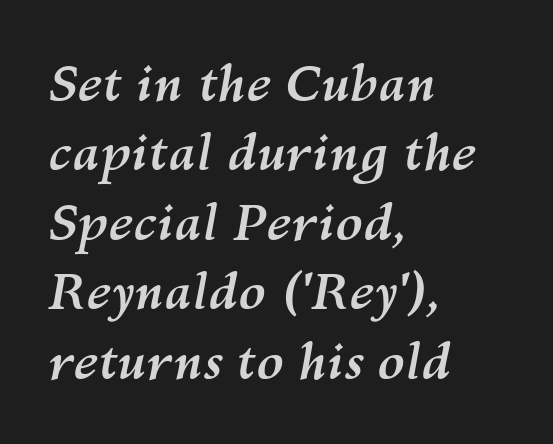
Q: Is the text bold? A: Yes.
Q: Is the text italic (slanted)? A: Yes, it leans right by about 10 degrees.
Q: Is the text underlined? A: No.
Q: How is the paragraph aligned? A: Left-aligned.
Q: Is the spacing between letters normal or unusually wide? A: Normal.
Q: Is the spacing between lines tight, normal or loose? A: Normal.
Q: Width (condensed, normal, or wide)? A: Normal.
Q: Stroke contrast? A: Medium.
Q: x-height? A: Medium.
Q: Monospaced? A: No.
